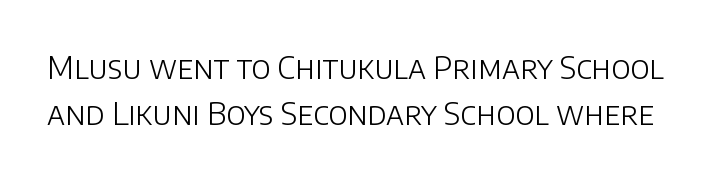
{"serif": "no", "italic": "no", "bold": "no", "weight": "light", "width": "normal", "stroke_contrast": "low", "x_height": "large", "monospaced": "no", "underline": "no", "line_spacing": "normal", "line_spacing_ratio": 1.47, "letter_spacing": "normal", "letter_spacing_em": 0.0, "glyph_px": 31}
